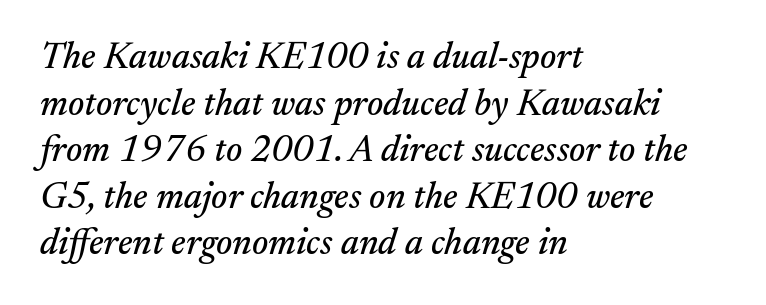
Q: Is the text italic (slanted)? A: Yes, it leans right by about 17 degrees.
Q: Is the typeface a serif or a sans-serif typeface? A: Serif.
Q: Is the text underlined? A: No.
Q: How is the paragraph aligned? A: Left-aligned.
Q: Is the spacing between letters normal or unusually wide? A: Normal.
Q: Is the spacing between lines tight, normal or loose? A: Normal.
Q: Width (condensed, normal, or wide)? A: Normal.
Q: Stroke contrast? A: Medium.
Q: x-height? A: Small.
Q: Monospaced? A: No.
